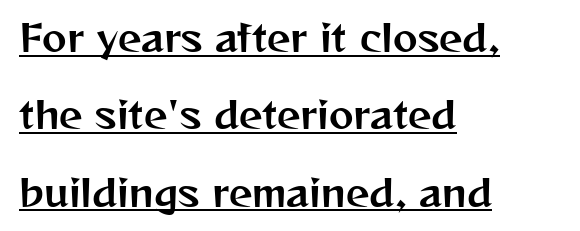
Q: Is the text italic (slanted)? A: No, it is upright.
Q: Is the typeface a serif or a sans-serif typeface? A: Sans-serif.
Q: Is the text underlined? A: Yes.
Q: How is the paragraph aligned? A: Left-aligned.
Q: Is the spacing between letters normal or unusually wide? A: Normal.
Q: Is the spacing between lines tight, normal or loose? A: Loose.
Q: Width (condensed, normal, or wide)? A: Normal.
Q: Stroke contrast? A: Medium.
Q: x-height? A: Medium.
Q: Monospaced? A: No.
